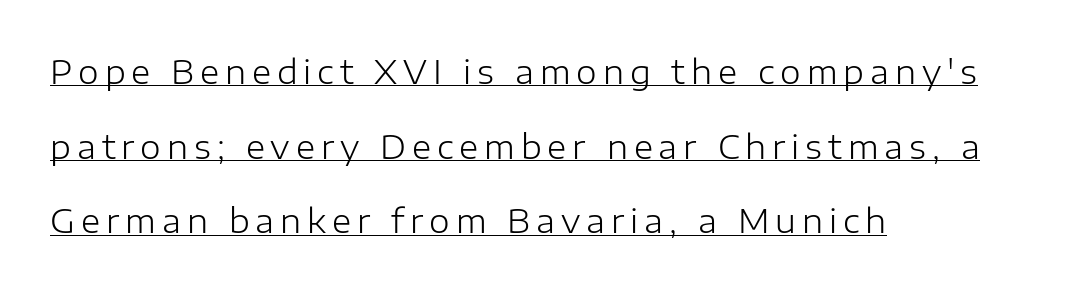
{"serif": "no", "italic": "no", "bold": "no", "weight": "light", "width": "normal", "stroke_contrast": "low", "x_height": "medium", "monospaced": "no", "underline": "yes", "align": "left", "line_spacing": "loose", "line_spacing_ratio": 2.26, "glyph_px": 33}
